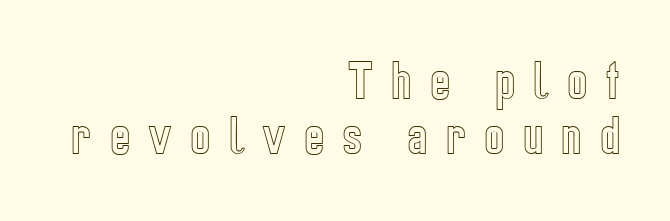
{"italic": "no", "width": "condensed", "x_height": "medium", "monospaced": "no", "underline": "no", "align": "right", "line_spacing": "normal", "line_spacing_ratio": 1.27, "letter_spacing": "wide", "letter_spacing_em": 0.42, "glyph_px": 43}
